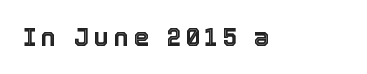
{"italic": "no", "underline": "no", "letter_spacing": "wide", "letter_spacing_em": 0.21, "glyph_px": 25}
